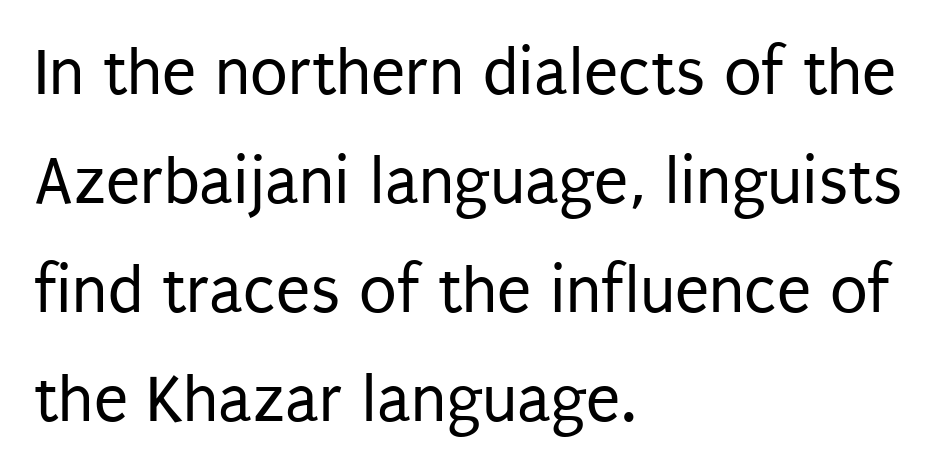
{"serif": "no", "italic": "no", "bold": "no", "weight": "regular", "width": "condensed", "stroke_contrast": "low", "x_height": "large", "monospaced": "no", "underline": "no", "align": "left", "line_spacing": "normal", "line_spacing_ratio": 1.58, "letter_spacing": "normal", "letter_spacing_em": 0.0, "glyph_px": 69}
